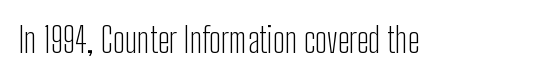
Nope, no serifs anywhere on these letters. The foot of each line stays bare and open. Proportional: the letters do not fall into vertical columns. Characters remain perfectly vertical along every line. The type is set solid horizontally, with unmodified tracking.
